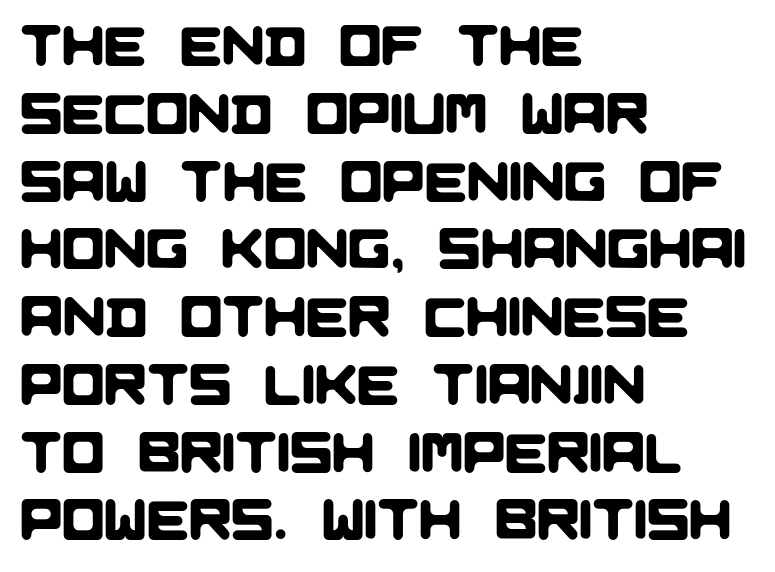
Do the characters align in a grid? No, the font is proportional. Note: no serifs on the glyphs. Spacing between characters is what you'd get straight out of the box. The passage is arranged the way most books set body copy — flush left. Just letters on the line, the space beneath them empty.
